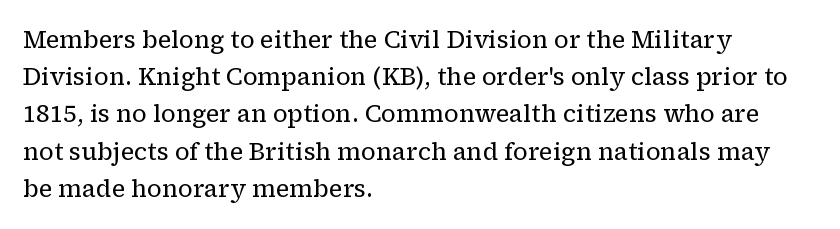
Ordinary non-slanted type is in use. This sample uses plain, unmodified letter spacing. Has an underline been added? It has not. The designer left line spacing at the default. The cut favours lightness, reaching ordinary text weight at its darkest. Layout note: lines flush left.
